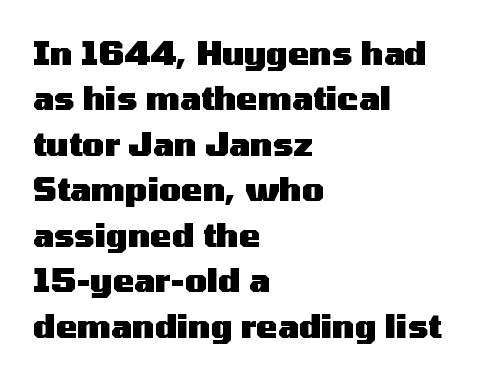
{"serif": "no", "italic": "no", "bold": "yes", "weight": "heavy", "width": "wide", "stroke_contrast": "medium", "x_height": "medium", "monospaced": "no", "underline": "no", "align": "left", "line_spacing": "normal", "line_spacing_ratio": 1.42, "letter_spacing": "normal", "letter_spacing_em": 0.0, "glyph_px": 32}
